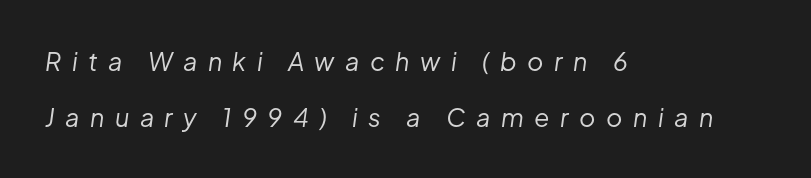
{"italic": "yes", "lean": "right", "slant_degrees": 8, "bold": "no", "underline": "no", "align": "left", "line_spacing": "loose", "line_spacing_ratio": 2.23, "letter_spacing": "wide", "letter_spacing_em": 0.42, "glyph_px": 25}
